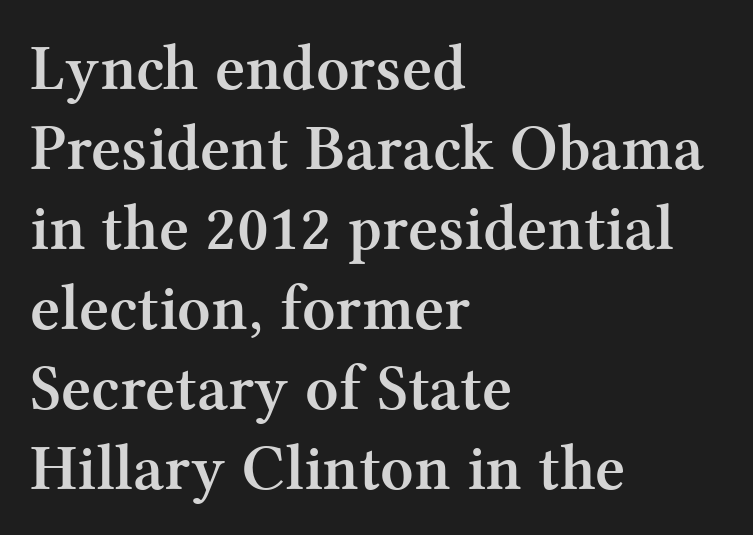
Q: Is the text bold? A: Yes.
Q: Is the text italic (slanted)? A: No, it is upright.
Q: Is the typeface a serif or a sans-serif typeface? A: Serif.
Q: Is the text underlined? A: No.
Q: How is the paragraph aligned? A: Left-aligned.
Q: Is the spacing between letters normal or unusually wide? A: Normal.
Q: Width (condensed, normal, or wide)? A: Normal.
Q: Stroke contrast? A: Medium.
Q: x-height? A: Medium.
Q: Monospaced? A: No.
